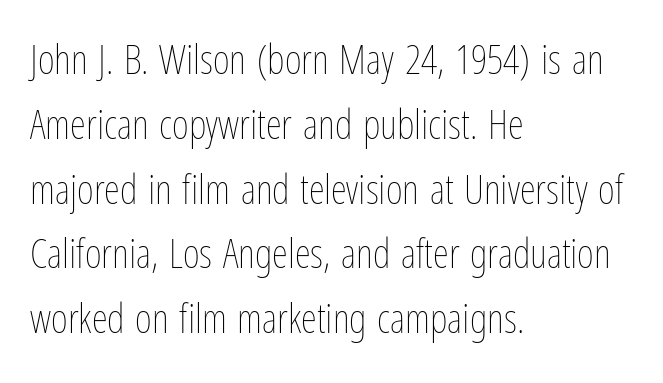
Q: Is the text bold? A: No.
Q: Is the text italic (slanted)? A: No, it is upright.
Q: Is the text underlined? A: No.
Q: How is the paragraph aligned? A: Left-aligned.
Q: Is the spacing between letters normal or unusually wide? A: Normal.
Q: Is the spacing between lines tight, normal or loose? A: Normal.
Q: Width (condensed, normal, or wide)? A: Condensed.
Q: Stroke contrast? A: Low.
Q: x-height? A: Medium.
Q: Monospaced? A: No.
